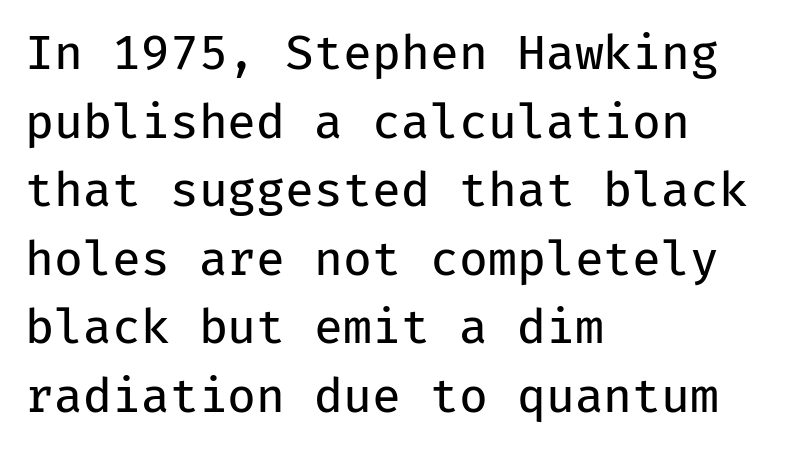
The image shows 47 px regular-weight sans-serif type, upright, monospaced; set left-aligned, normal line spacing (1.46x), normal letter spacing, not underlined; low stroke contrast and a medium x-height.
